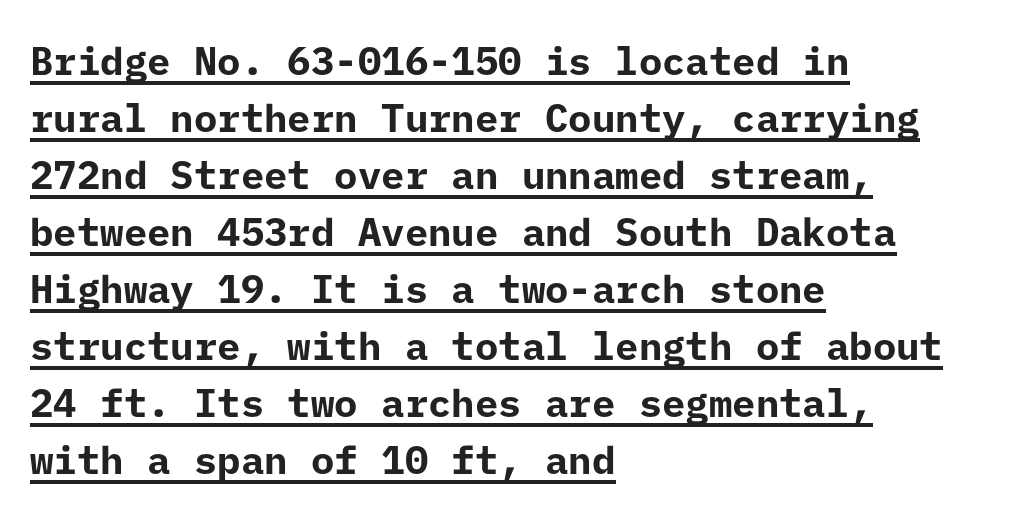
{"serif": "no", "italic": "no", "bold": "yes", "weight": "bold", "width": "normal", "stroke_contrast": "low", "x_height": "medium", "underline": "yes", "align": "left", "line_spacing": "normal", "line_spacing_ratio": 1.46, "letter_spacing": "normal", "letter_spacing_em": 0.0, "glyph_px": 39}
